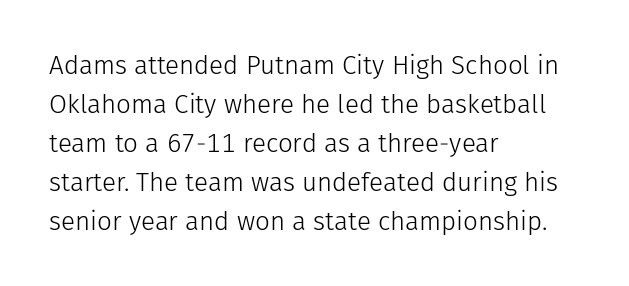
{"italic": "no", "bold": "no", "underline": "no", "align": "left", "line_spacing": "normal", "line_spacing_ratio": 1.5, "letter_spacing": "normal", "letter_spacing_em": 0.0, "glyph_px": 26}
